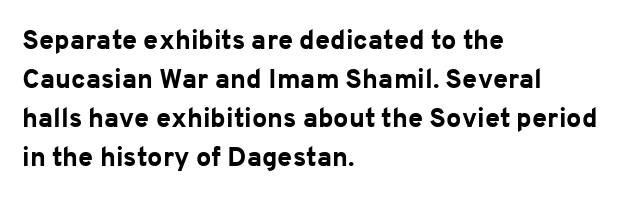
The typography opts for an upright posture over an oblique one. The face used here has the dense, thick strokes of a bold. Words float on clear page, feet unadorned. The typesetter chose a ragged-right arrangement here.
